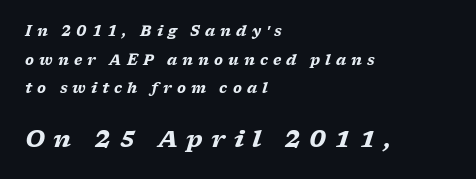
Compared with typical paragraphs, the rows here are farther apart. A student would notice the bottom passage is typeset larger than what precedes it. The text carries the slant typical of an italic or oblique font. Does the copy run flush right? No — it runs flush left. Substantial extra tracking has been applied to these lines. Chunky letters — that's bold for sure.
